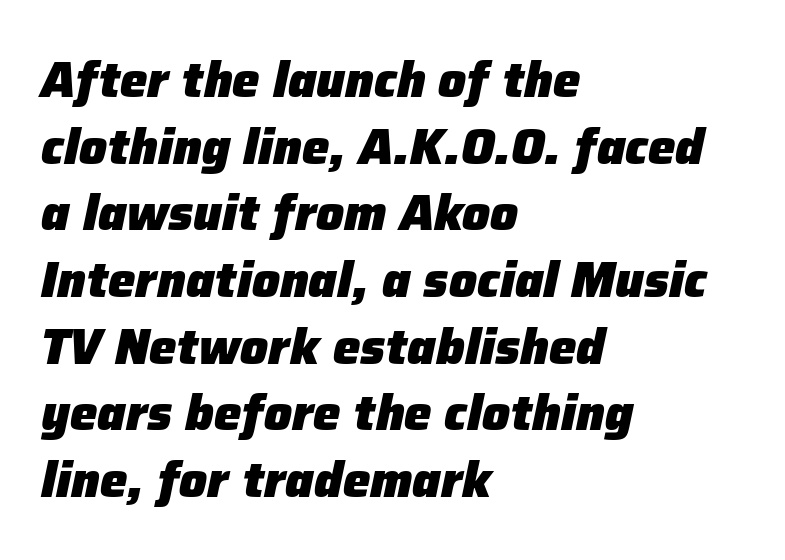
The text block is weighted toward the left margin, trailing off unevenly rightward. Think of a printed novel: that variable character pitch is what you see here. Each word holds together tightly as a unit, with standard inter-letter gaps. Weight check: bold — yes, fully. The axis of the letterforms is tilted away from vertical.
